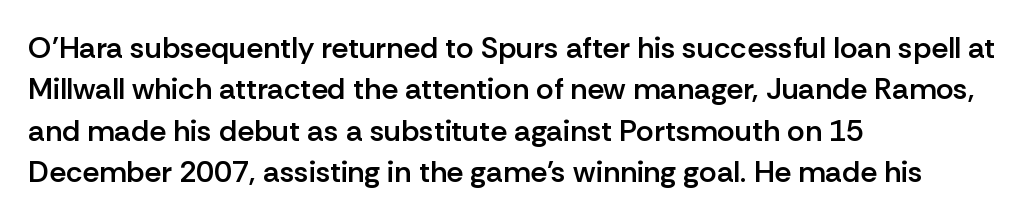
The image shows 30 px semibold sans-serif type, upright; set left-aligned, normal line spacing (1.38x), normal letter spacing, not underlined; low stroke contrast and a medium x-height.
